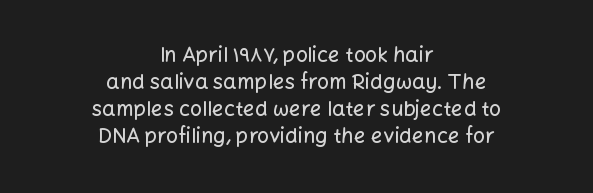
{"italic": "no", "underline": "no", "align": "center", "line_spacing": "normal", "line_spacing_ratio": 1.28, "letter_spacing": "normal", "letter_spacing_em": 0.0, "glyph_px": 21}
